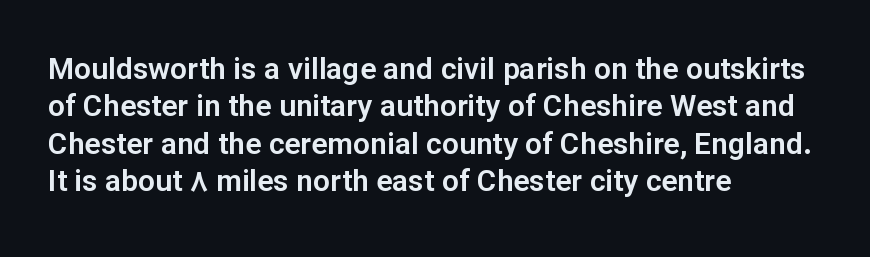
Q: Is the text italic (slanted)? A: No, it is upright.
Q: Is the typeface a serif or a sans-serif typeface? A: Sans-serif.
Q: Is the text underlined? A: No.
Q: How is the paragraph aligned? A: Left-aligned.
Q: Is the spacing between letters normal or unusually wide? A: Normal.
Q: Is the spacing between lines tight, normal or loose? A: Normal.
Q: Width (condensed, normal, or wide)? A: Normal.
Q: Stroke contrast? A: Low.
Q: x-height? A: Medium.
Q: Monospaced? A: No.
